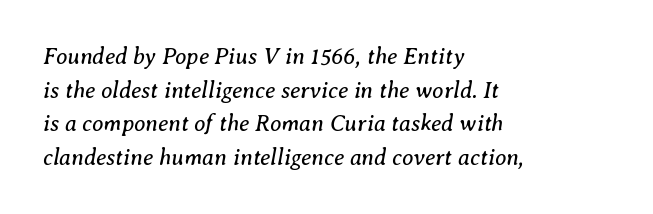
Q: Is the text bold? A: No.
Q: Is the text italic (slanted)? A: Yes, it leans right by about 8 degrees.
Q: Is the text underlined? A: No.
Q: How is the paragraph aligned? A: Left-aligned.
Q: Is the spacing between letters normal or unusually wide? A: Normal.
Q: Is the spacing between lines tight, normal or loose? A: Normal.
